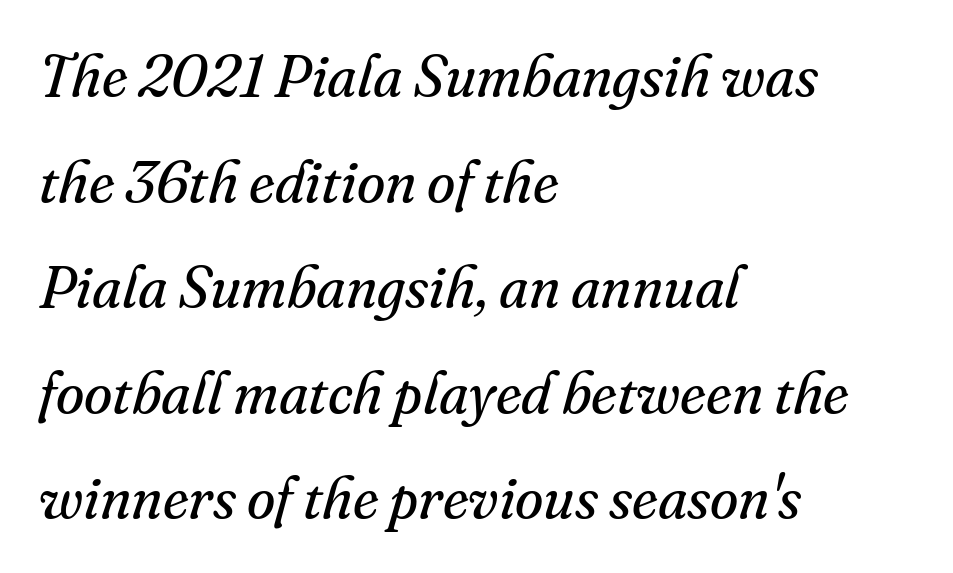
The image shows 58 px regular-weight serif type, italic (leaning right); set left-aligned, line spacing 1.82x, normal letter spacing, not underlined; medium stroke contrast and a small x-height.
